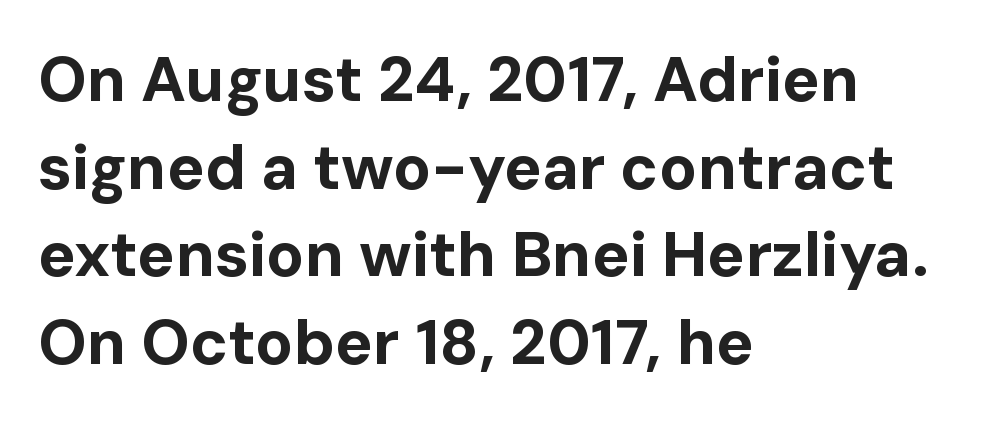
The image shows 63 px bold sans-serif type, upright; set left-aligned, normal line spacing (1.39x), normal letter spacing, not underlined; low stroke contrast and a medium x-height.
